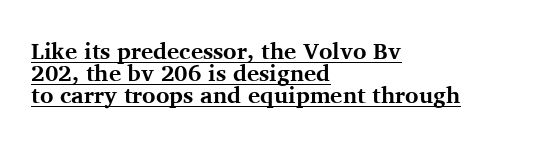
Q: Is the text bold? A: Yes.
Q: Is the text italic (slanted)? A: No, it is upright.
Q: Is the text underlined? A: Yes.
Q: How is the paragraph aligned? A: Left-aligned.
Q: Is the spacing between letters normal or unusually wide? A: Normal.
Q: Is the spacing between lines tight, normal or loose? A: Tight.
